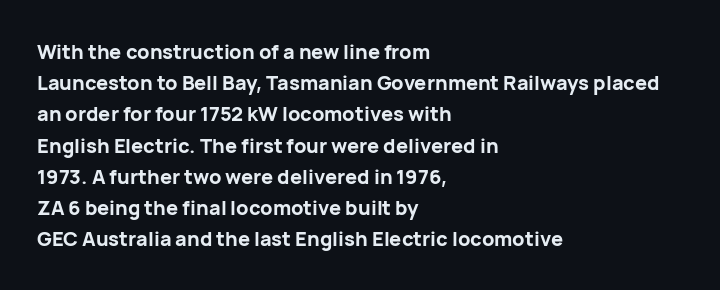
Q: Is the text bold? A: Yes.
Q: Is the text italic (slanted)? A: No, it is upright.
Q: Is the text underlined? A: No.
Q: How is the paragraph aligned? A: Left-aligned.
Q: Is the spacing between letters normal or unusually wide? A: Normal.
Q: Is the spacing between lines tight, normal or loose? A: Normal.
